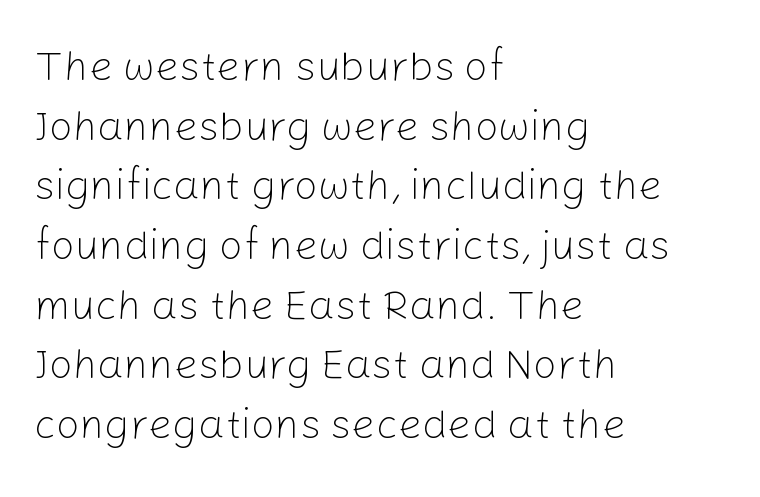
The image shows 42 px light sans-serif type, upright; set left-aligned, normal line spacing (1.42x), normal letter spacing, not underlined; low stroke contrast and a medium x-height.
